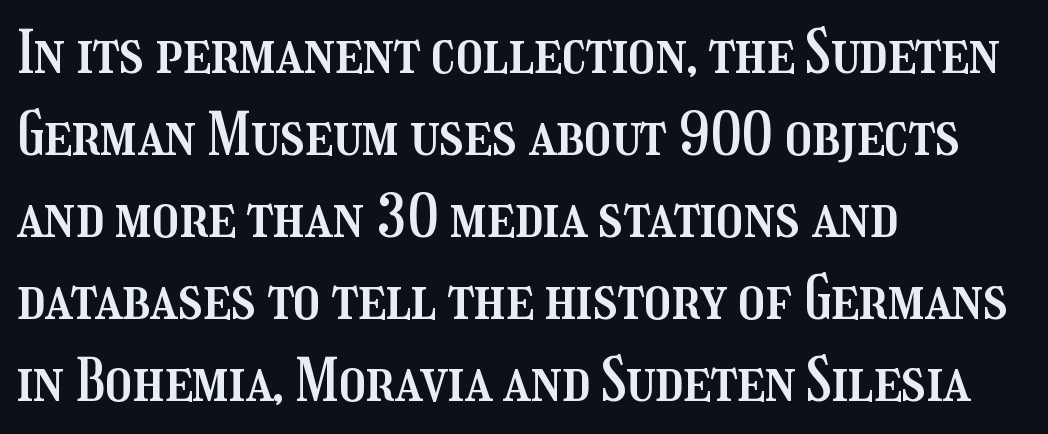
The image shows 59 px condensed type, upright; set left-aligned, normal line spacing (1.39x), normal letter spacing, not underlined; medium stroke contrast and a medium x-height.
